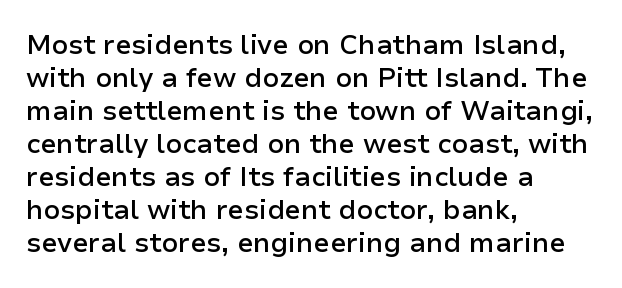
{"italic": "no", "bold": "semi", "underline": "no", "align": "left", "line_spacing_ratio": 1.22, "letter_spacing": "normal", "letter_spacing_em": 0.0, "glyph_px": 27}
